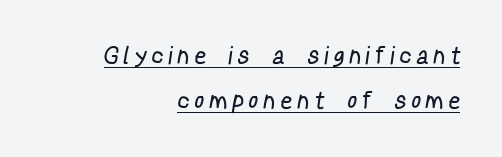
The string is rendered with underlining switched on. The line texture is sparse and dotted thanks to wide tracking. Leftover space on each line is placed entirely before the opening word. Weight: not bold — regular or lighter.
